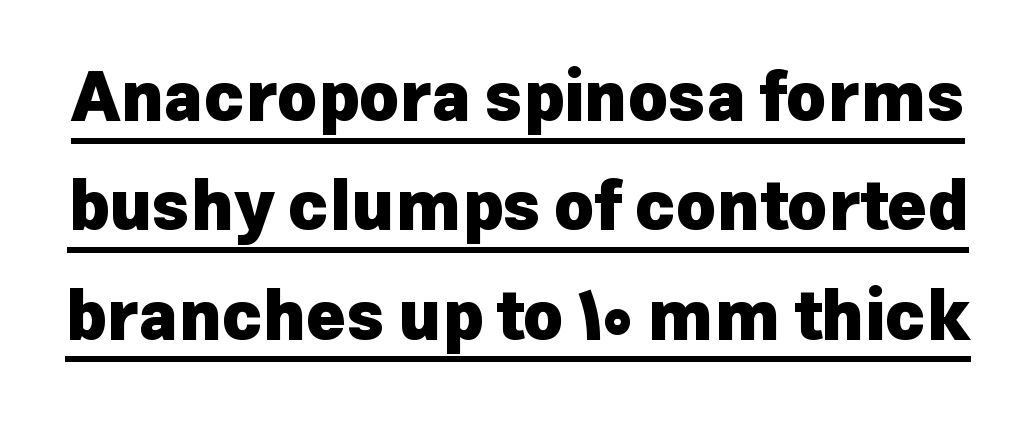
{"serif": "no", "italic": "no", "bold": "yes", "weight": "heavy", "width": "normal", "stroke_contrast": "low", "x_height": "medium", "monospaced": "no", "underline": "yes", "line_spacing": "normal", "line_spacing_ratio": 1.61, "letter_spacing": "normal", "letter_spacing_em": 0.0, "glyph_px": 68}
